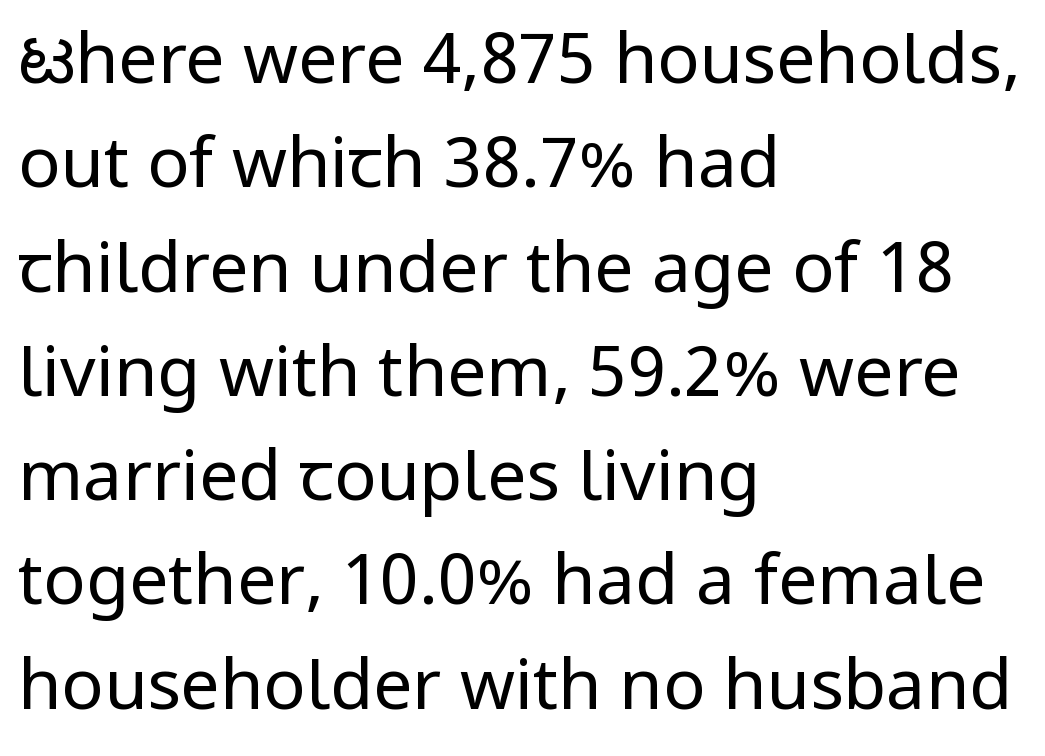
Q: Is the text bold? A: No.
Q: Is the text italic (slanted)? A: No, it is upright.
Q: Is the typeface a serif or a sans-serif typeface? A: Sans-serif.
Q: Is the text underlined? A: No.
Q: How is the paragraph aligned? A: Left-aligned.
Q: Is the spacing between letters normal or unusually wide? A: Normal.
Q: Is the spacing between lines tight, normal or loose? A: Normal.
Q: Width (condensed, normal, or wide)? A: Normal.
Q: Stroke contrast? A: Low.
Q: x-height? A: Medium.
Q: Monospaced? A: No.
